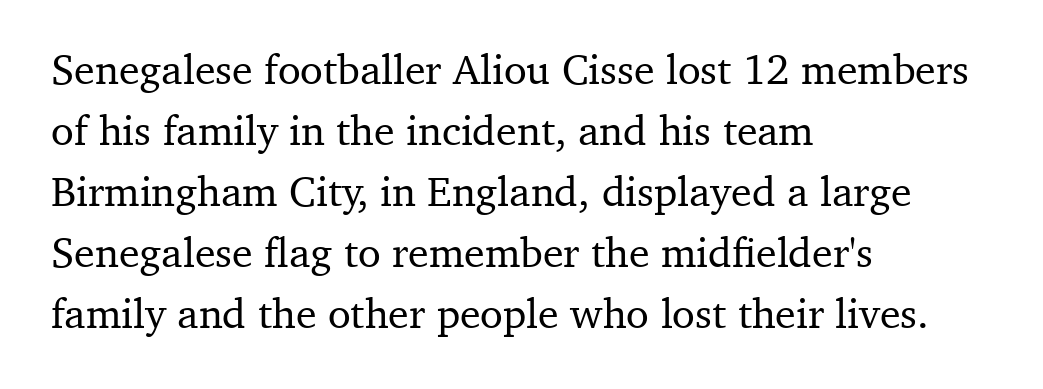
What stands out about the letter spacing? Nothing — it is the standard amount. The lines are quadded left. Each row of text sits above clean, open space. A roman cut, with each character standing at attention. Character widths vary here, with narrow letters taking less room than wide ones.
